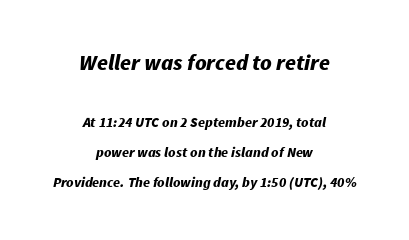
{"italic": "yes", "lean": "right", "slant_degrees": 11, "bold": "yes", "underline": "no", "align": "center", "line_spacing": "loose", "line_spacing_ratio": 2.15, "letter_spacing": "normal", "letter_spacing_em": 0.0, "larger_block": "first", "size_ratio": 1.57, "glyph_px": 22}
